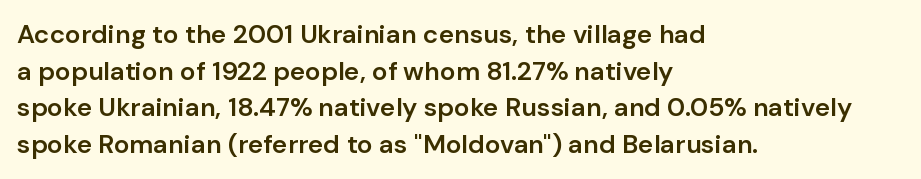
Q: Is the text bold? A: Semi-bold.
Q: Is the text italic (slanted)? A: No, it is upright.
Q: Is the text underlined? A: No.
Q: How is the paragraph aligned? A: Left-aligned.
Q: Is the spacing between letters normal or unusually wide? A: Normal.
Q: Is the spacing between lines tight, normal or loose? A: Normal.
